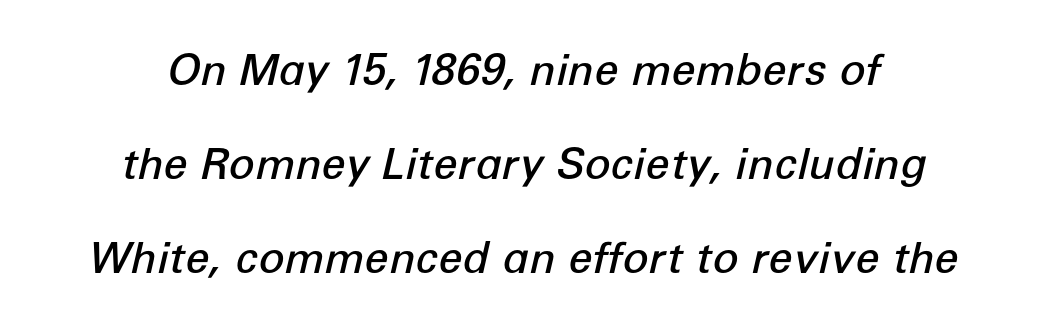
Leading is clearly above the norm, producing a sparse column. Firm but not heavy-handed strokes: this text is semibold. The tracking reads as untouched default to a designer's eye. Characters are canted at an angle relative to the baseline's perpendicular.
